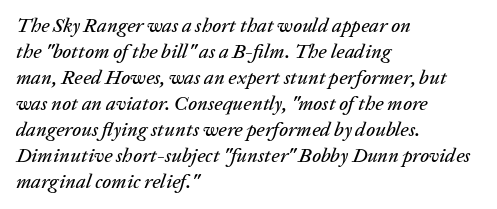
{"italic": "yes", "lean": "right", "slant_degrees": 20, "underline": "no", "align": "left", "line_spacing": "normal", "line_spacing_ratio": 1.3, "letter_spacing": "normal", "letter_spacing_em": 0.0, "glyph_px": 20}
